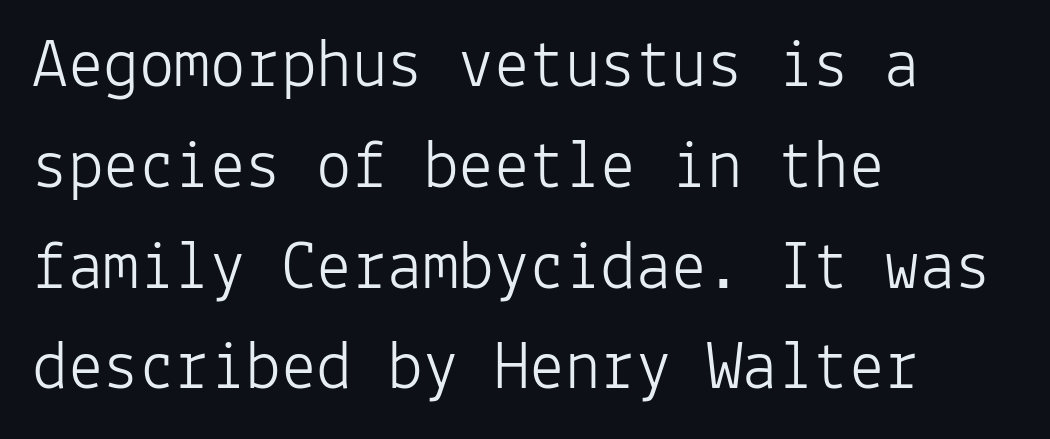
The image shows 71 px light sans-serif type, upright, monospaced; set left-aligned, normal line spacing (1.42x), normal letter spacing, not underlined; low stroke contrast and a medium x-height.
